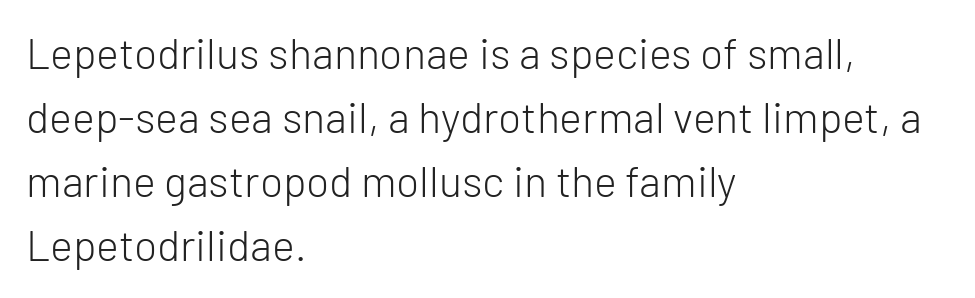
The image shows 43 px light sans-serif type, upright; set left-aligned, normal line spacing (1.49x), normal letter spacing, not underlined; low stroke contrast and a medium x-height.
